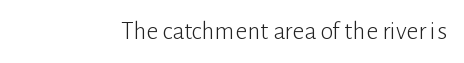
A roman cut, with each character standing at attention. Decoration check: the copy has no underline. The gaps between neighbouring characters are ordinary and unremarkable. Bold? No — there's no thickening of the strokes.
